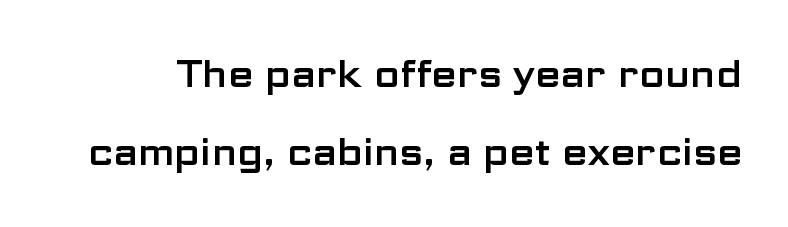
{"serif": "no", "italic": "no", "width": "wide", "stroke_contrast": "low", "x_height": "medium", "monospaced": "no", "underline": "no", "line_spacing": "loose", "line_spacing_ratio": 2.12, "letter_spacing": "normal", "letter_spacing_em": 0.0, "glyph_px": 37}
